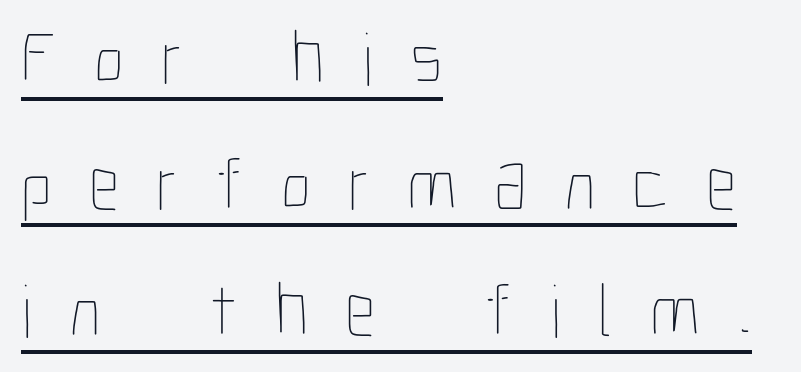
The image shows 76 px thin, condensed type, upright; set left-aligned, normal line spacing (1.66x), unusually wide letter spacing (+0.49 em), underlined; low stroke contrast and a medium x-height.
